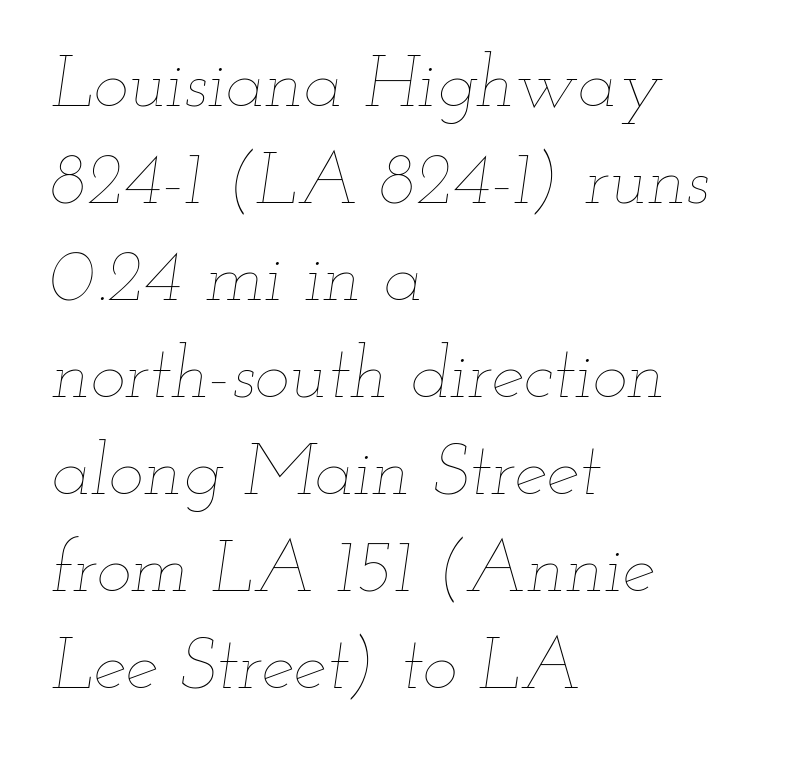
The image shows 74 px thin, wide type, italic (leaning right); set left-aligned, normal line spacing (1.31x), normal letter spacing, not underlined; low stroke contrast and a small x-height.
